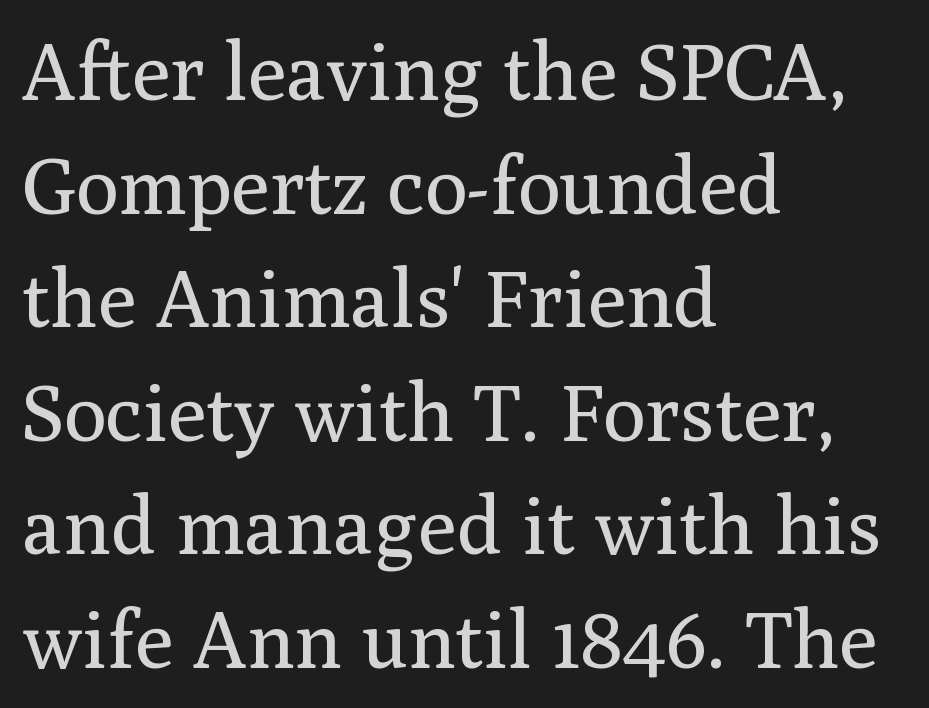
{"serif": "yes", "italic": "no", "bold": "no", "weight": "regular", "width": "normal", "stroke_contrast": "medium", "x_height": "medium", "monospaced": "no", "underline": "no", "align": "left", "line_spacing": "normal", "line_spacing_ratio": 1.42, "letter_spacing": "normal", "letter_spacing_em": 0.0, "glyph_px": 80}
